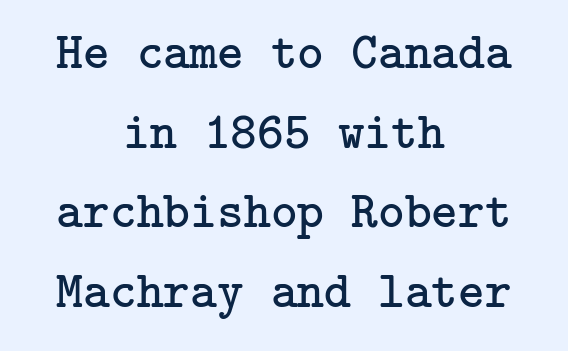
The image shows 51 px regular-weight serif type, upright; set centered, normal line spacing (1.56x), normal letter spacing, not underlined; low stroke contrast and a medium x-height.
